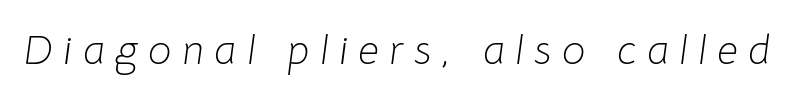
{"italic": "yes", "lean": "right", "slant_degrees": 8, "bold": "no", "weight": "light", "width": "normal", "stroke_contrast": "low", "x_height": "medium", "monospaced": "no", "underline": "no", "letter_spacing": "wide", "letter_spacing_em": 0.26, "glyph_px": 41}
